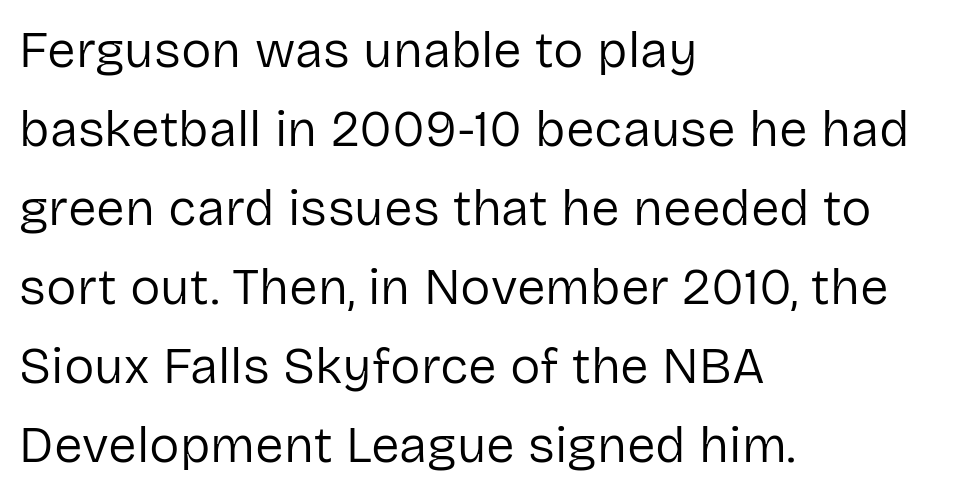
Q: Is the text bold? A: No.
Q: Is the text italic (slanted)? A: No, it is upright.
Q: Is the typeface a serif or a sans-serif typeface? A: Sans-serif.
Q: Is the text underlined? A: No.
Q: How is the paragraph aligned? A: Left-aligned.
Q: Is the spacing between letters normal or unusually wide? A: Normal.
Q: Is the spacing between lines tight, normal or loose? A: Normal.
Q: Width (condensed, normal, or wide)? A: Normal.
Q: Stroke contrast? A: Low.
Q: x-height? A: Medium.
Q: Monospaced? A: No.
